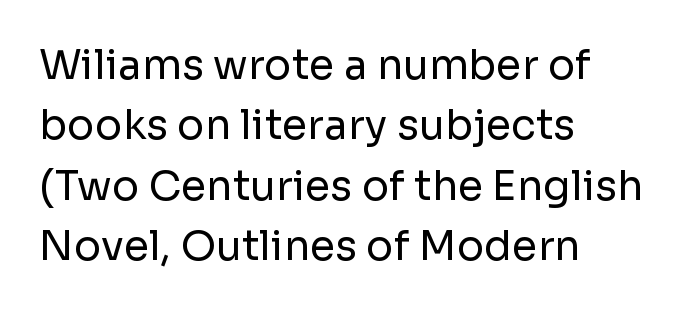
Vertical strokes here are truly vertical. Decoration check: the copy has no underline. The line-height multiplier appears to be the usual default. Each word holds together tightly as a unit, with standard inter-letter gaps.
